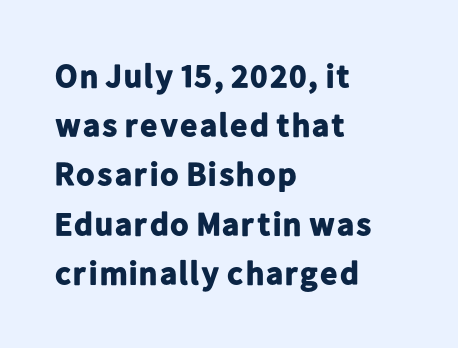
The passage shown is typed in a proportional face where columns would drift. This rendering features lettering with no underline. This sample uses an upright cut, with every glyph sitting square on the baseline. This sample uses a sans-serif face. The lines in this sample share a left origin and differ only in where they stop.
